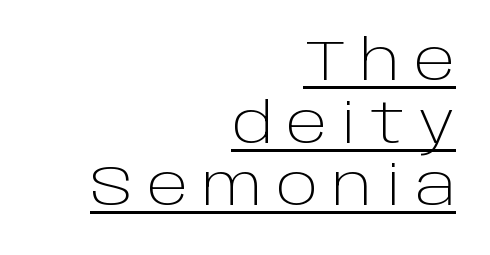
The image shows 56 px light sans-serif type, upright; set right-aligned, tight line spacing (1.12x), unusually wide letter spacing (+0.25 em), underlined; low stroke contrast and a large x-height.
